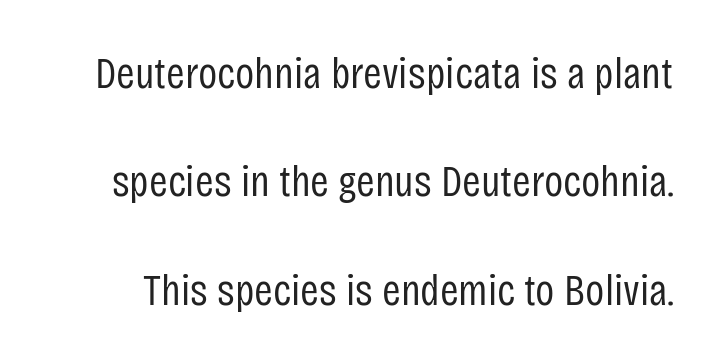
Summary of weight: not heavy and not bold. The words here are not underlined. Upright lettering throughout. The passage shown stacks its lines with a broad gap. Glyph-to-glyph distance matches everyday printed text.
